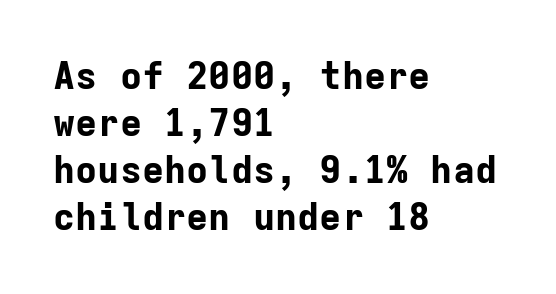
The image shows 37 px bold sans-serif type, upright, monospaced; set left-aligned, normal line spacing (1.27x), normal letter spacing, not underlined; low stroke contrast and a medium x-height.
